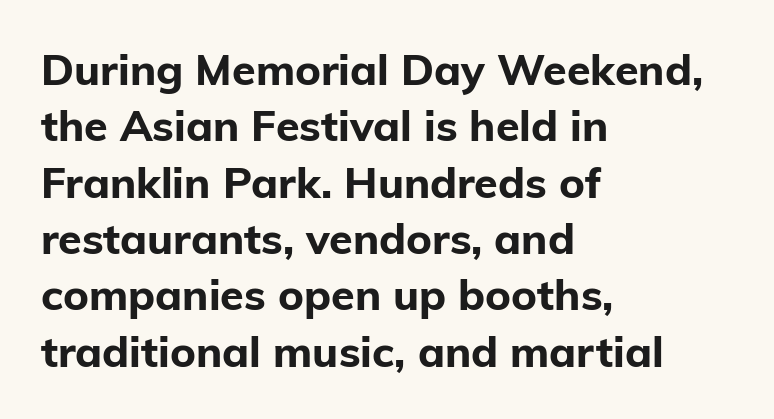
Q: Is the text bold? A: Yes.
Q: Is the text italic (slanted)? A: No, it is upright.
Q: Is the typeface a serif or a sans-serif typeface? A: Sans-serif.
Q: Is the text underlined? A: No.
Q: How is the paragraph aligned? A: Left-aligned.
Q: Is the spacing between letters normal or unusually wide? A: Normal.
Q: Is the spacing between lines tight, normal or loose? A: Normal.
Q: Width (condensed, normal, or wide)? A: Normal.
Q: Stroke contrast? A: Low.
Q: x-height? A: Medium.
Q: Monospaced? A: No.
